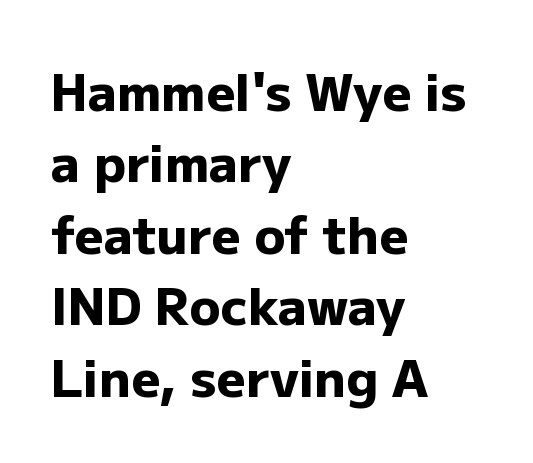
{"serif": "no", "italic": "no", "bold": "yes", "weight": "heavy", "width": "normal", "stroke_contrast": "low", "x_height": "medium", "monospaced": "no", "underline": "no", "align": "left", "line_spacing": "normal", "line_spacing_ratio": 1.4, "letter_spacing": "normal", "letter_spacing_em": 0.0, "glyph_px": 51}
